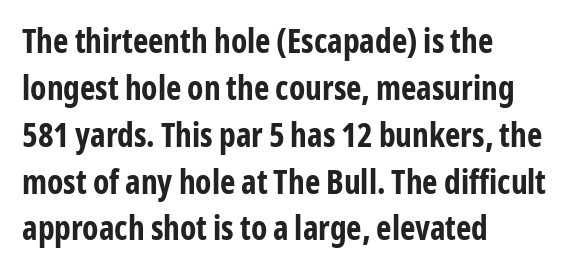
Q: Is the text bold? A: Yes.
Q: Is the text italic (slanted)? A: No, it is upright.
Q: Is the typeface a serif or a sans-serif typeface? A: Sans-serif.
Q: Is the text underlined? A: No.
Q: How is the paragraph aligned? A: Left-aligned.
Q: Is the spacing between letters normal or unusually wide? A: Normal.
Q: Is the spacing between lines tight, normal or loose? A: Normal.
Q: Width (condensed, normal, or wide)? A: Condensed.
Q: Stroke contrast? A: Low.
Q: x-height? A: Medium.
Q: Monospaced? A: No.
